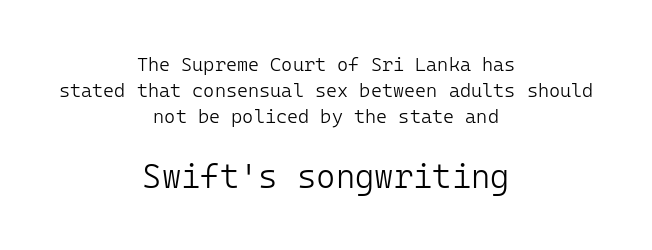
The image shows 33 px light sans-serif type, upright, monospaced; set centered, normal line spacing (1.37x), normal letter spacing, not underlined; the second (bottom) block is 1.74x larger; low stroke contrast and a medium x-height.
